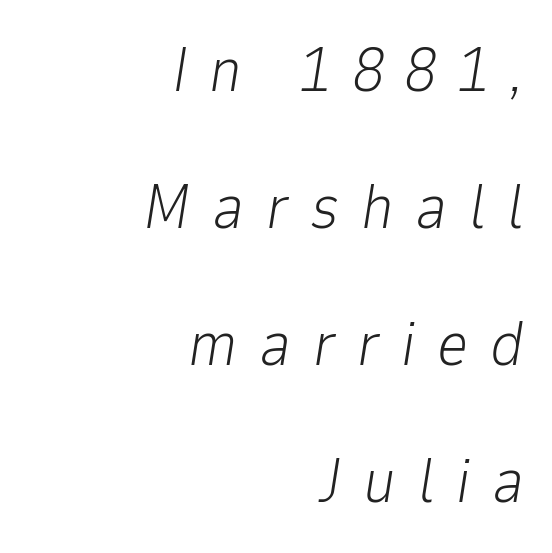
The rendering applies a slant to the glyphs. These lines have a slow, spaced-out rhythm from letter to letter. Words float on clear page, feet unadorned. Each stroke keeps to a modest, everyday thickness or less.
